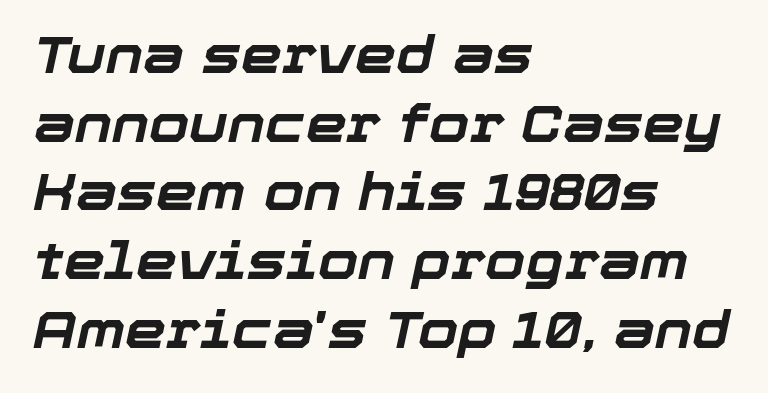
The image shows 52 px bold type, italic (leaning right); set left-aligned, normal line spacing (1.32x), normal letter spacing, not underlined; low stroke contrast and a medium x-height.
